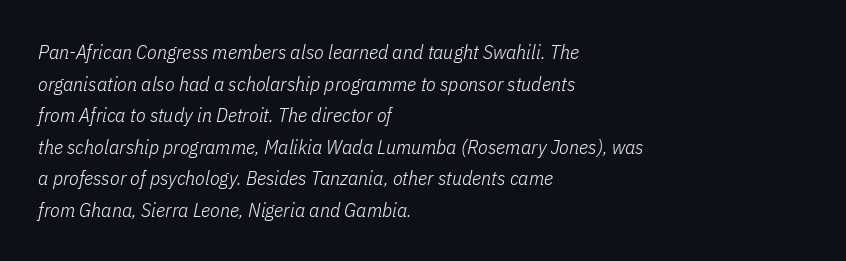
The image shows 20 px text type, italic (leaning right); set left-aligned, normal line spacing (1.58x), normal letter spacing, not underlined.
